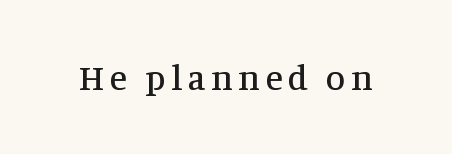
Type style note: has serifs. This rendering features lettering with no underline. These lines are rendered in a variable-pitch font. Nope, not italic — everything's standing straight.
